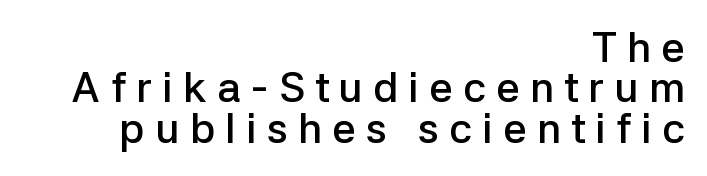
The image shows 42 px semibold sans-serif type, upright; set right-aligned, tight line spacing (0.96x), unusually wide letter spacing (+0.24 em), not underlined; low stroke contrast and a medium x-height.
